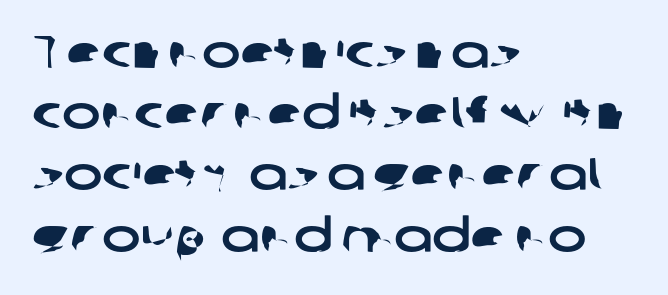
A student would call this left alignment; a typographer would say flush left, rag right. In terms of letterform style, serifs are entirely absent. The zone under the glyphs is completely vacant. A typesetter would call this proportional, since set widths differ per character. In terms of leading, this rendering sits right in the middle.
